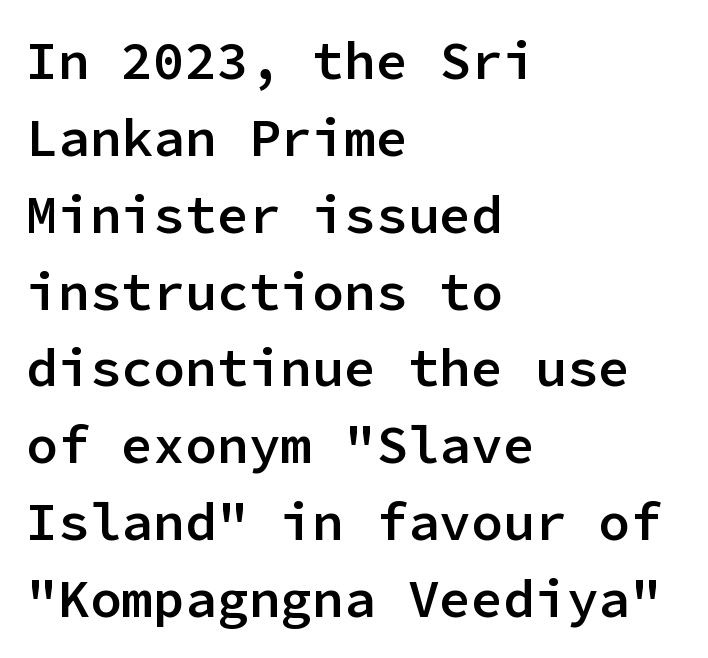
A student would call this left alignment; a typographer would say flush left, rag right. Is the type bold? Partly — it's a semibold, heavier than regular but not fully bold. Has an underline been added? It has not. The characters display no serif detailing; their extremities are plain.
